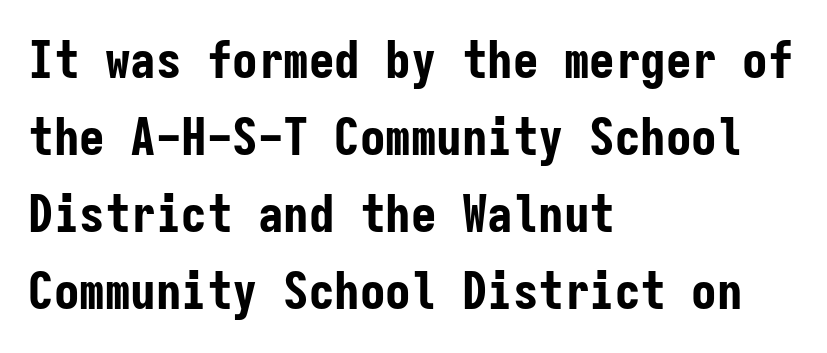
A normal amount of white space separates one row of letters from the next. Regarding serifs, this sample does without them. No italicization has been applied; the sample stays upright. Nobody drew a line under any word here. Is this a fixed-width face? Yes — each glyph sits in an identical cell.
